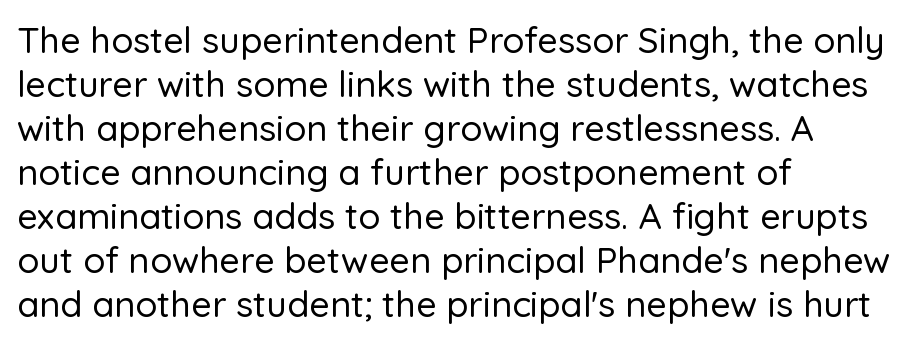
Serifs: no, the terminals of the letterforms are clean. Each letter keeps its own natural width here, so spacing adapts to shape. Check under the words: just untouched page. The setting favours the left margin, as ordinary paragraphs usually do.
